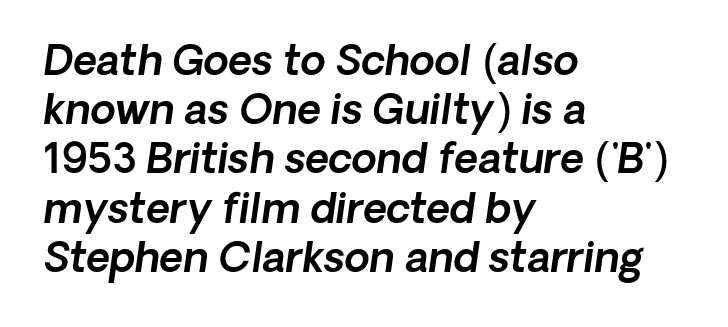
Does the lettering tilt? It does — this is italic. The baseline area is clear. In terms of letterspacing, this is plain default setting. The letters advance in unequal steps, a hallmark of proportional type. One-word summary of the alignment: left.
